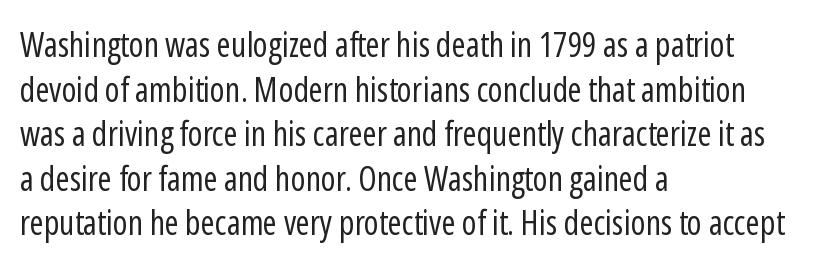
{"serif": "no", "italic": "no", "bold": "no", "weight": "regular", "width": "condensed", "stroke_contrast": "low", "x_height": "medium", "monospaced": "no", "underline": "no", "align": "left", "line_spacing": "normal", "line_spacing_ratio": 1.31, "letter_spacing": "normal", "letter_spacing_em": 0.0, "glyph_px": 34}
